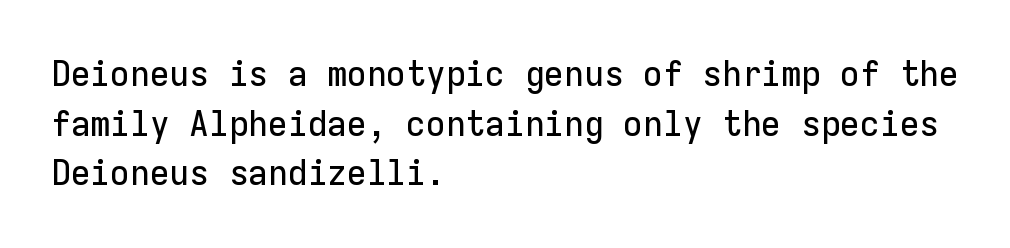
Q: Is the text italic (slanted)? A: No, it is upright.
Q: Is the typeface a serif or a sans-serif typeface? A: Sans-serif.
Q: Is the text underlined? A: No.
Q: How is the paragraph aligned? A: Left-aligned.
Q: Is the spacing between letters normal or unusually wide? A: Normal.
Q: Is the spacing between lines tight, normal or loose? A: Normal.
Q: Width (condensed, normal, or wide)? A: Normal.
Q: Stroke contrast? A: Low.
Q: x-height? A: Medium.
Q: Monospaced? A: Yes.
